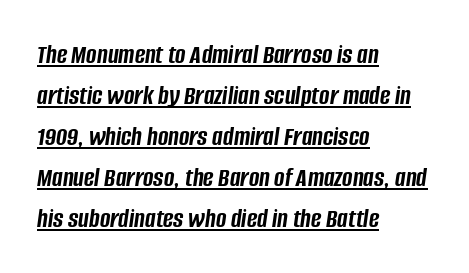
{"italic": "yes", "lean": "right", "slant_degrees": 8, "bold": "yes", "weight": "semibold", "width": "condensed", "stroke_contrast": "low", "x_height": "large", "monospaced": "no", "underline": "yes", "align": "left", "line_spacing": "normal", "line_spacing_ratio": 1.46, "letter_spacing": "normal", "letter_spacing_em": 0.0, "glyph_px": 28}
